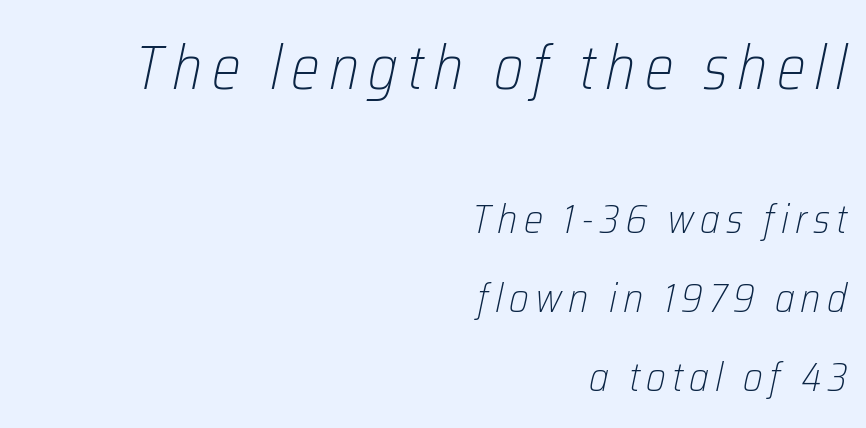
Reading top to bottom, the characters get smaller at the block break. Emphasis-style slanted type is in use. Compared with a flush-left layout, this one pins lines to the opposite, right side. Is the type heavy? It reads as light-to-regular instead.
